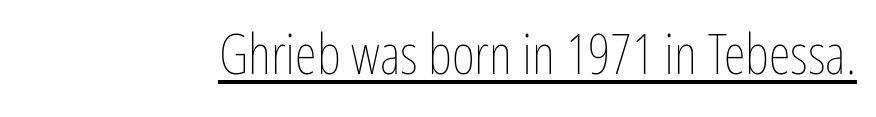
Nothing unusual about the tracking: characters are spaced as the font intends. Beneath each row of characters lies a ruled line. No chunkiness to these letters — they're not bold. Do the letters lean? They stand straight. The face used here is proportionally spaced, like ordinary book or web type.
